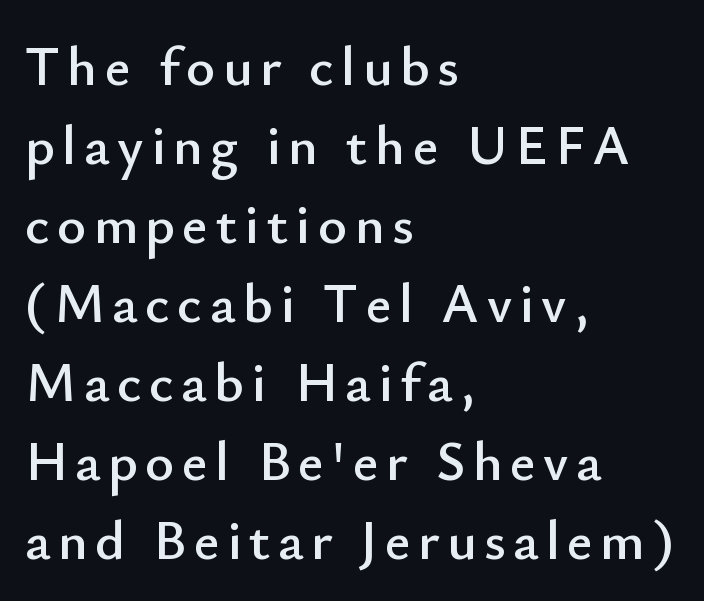
Q: Is the text italic (slanted)? A: No, it is upright.
Q: Is the typeface a serif or a sans-serif typeface? A: Sans-serif.
Q: Is the text underlined? A: No.
Q: How is the paragraph aligned? A: Left-aligned.
Q: Is the spacing between lines tight, normal or loose? A: Normal.
Q: Width (condensed, normal, or wide)? A: Normal.
Q: Stroke contrast? A: Low.
Q: x-height? A: Small.
Q: Monospaced? A: No.
